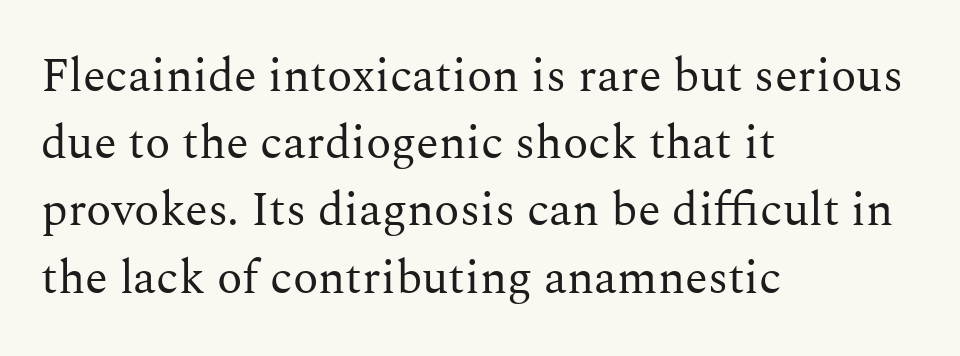
{"serif": "yes", "italic": "no", "bold": "no", "weight": "regular", "width": "normal", "stroke_contrast": "medium", "x_height": "medium", "monospaced": "no", "underline": "no", "align": "left", "line_spacing": "normal", "line_spacing_ratio": 1.43, "letter_spacing": "normal", "letter_spacing_em": 0.0, "glyph_px": 47}
